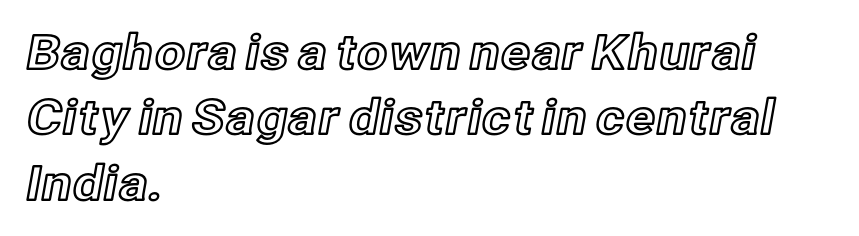
Q: Is the text italic (slanted)? A: Yes.
Q: Is the text underlined? A: No.
Q: How is the paragraph aligned? A: Left-aligned.
Q: Is the spacing between letters normal or unusually wide? A: Normal.
Q: Is the spacing between lines tight, normal or loose? A: Normal.
Q: Width (condensed, normal, or wide)? A: Normal.
Q: x-height? A: Medium.
Q: Monospaced? A: No.
